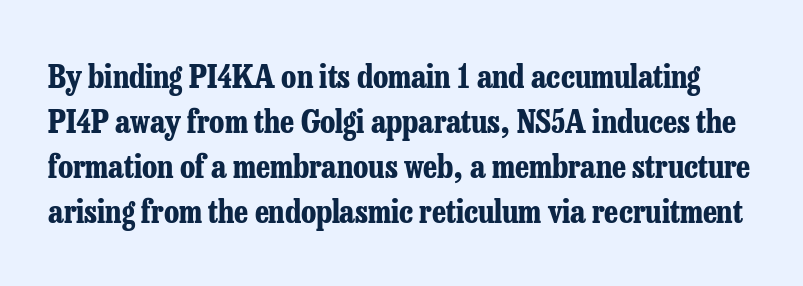
{"serif": "yes", "italic": "no", "bold": "yes", "weight": "bold", "width": "condensed", "stroke_contrast": "low", "x_height": "medium", "monospaced": "no", "underline": "no", "line_spacing": "normal", "line_spacing_ratio": 1.41, "letter_spacing": "normal", "letter_spacing_em": 0.0, "glyph_px": 32}
